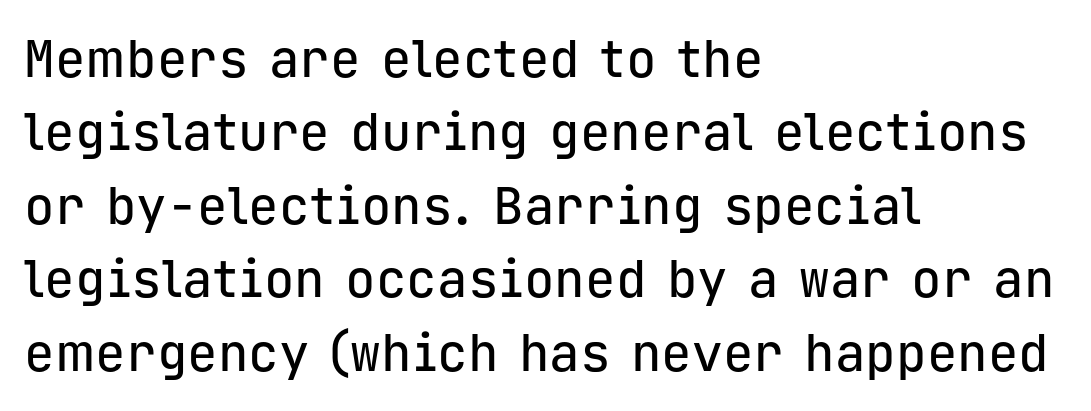
The image shows 51 px sans-serif type, upright, monospaced; set left-aligned, normal line spacing (1.44x), normal letter spacing, not underlined; low stroke contrast and a medium x-height.
